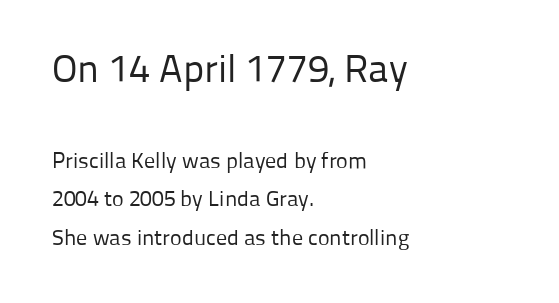
{"serif": "no", "italic": "no", "bold": "no", "weight": "regular", "width": "normal", "stroke_contrast": "low", "x_height": "medium", "monospaced": "no", "underline": "no", "align": "left", "line_spacing_ratio": 1.74, "letter_spacing": "normal", "letter_spacing_em": 0.0, "larger_block": "first", "size_ratio": 1.77, "glyph_px": 39}
